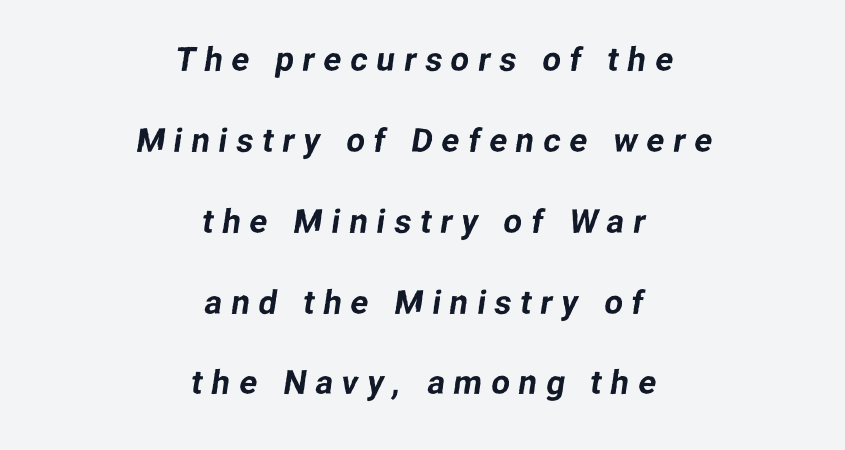
The image shows 33 px sans-serif type; set centered, loose line spacing (2.45x), unusually wide letter spacing (+0.27 em), not underlined; low stroke contrast and a medium x-height.
